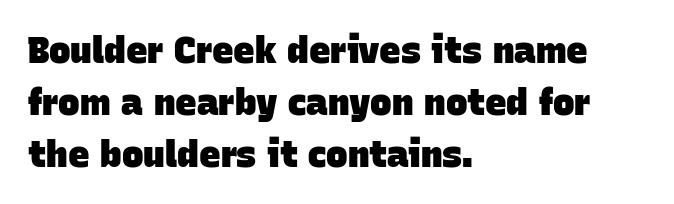
Q: Is the text bold? A: Yes.
Q: Is the typeface a serif or a sans-serif typeface? A: Sans-serif.
Q: Is the text underlined? A: No.
Q: How is the paragraph aligned? A: Left-aligned.
Q: Is the spacing between letters normal or unusually wide? A: Normal.
Q: Is the spacing between lines tight, normal or loose? A: Normal.
Q: Width (condensed, normal, or wide)? A: Normal.
Q: Stroke contrast? A: Low.
Q: x-height? A: Large.
Q: Monospaced? A: No.
